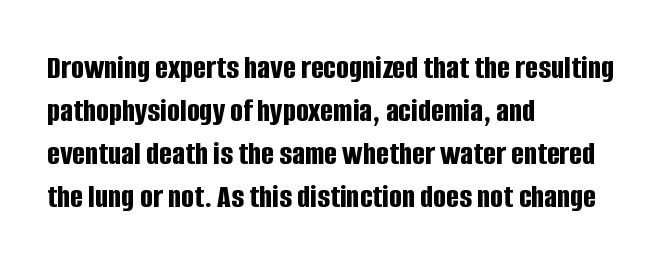
Q: Is the text bold? A: Yes.
Q: Is the text italic (slanted)? A: No, it is upright.
Q: Is the typeface a serif or a sans-serif typeface? A: Sans-serif.
Q: Is the text underlined? A: No.
Q: How is the paragraph aligned? A: Left-aligned.
Q: Is the spacing between letters normal or unusually wide? A: Normal.
Q: Is the spacing between lines tight, normal or loose? A: Normal.
Q: Width (condensed, normal, or wide)? A: Condensed.
Q: Stroke contrast? A: Low.
Q: x-height? A: Large.
Q: Monospaced? A: No.
